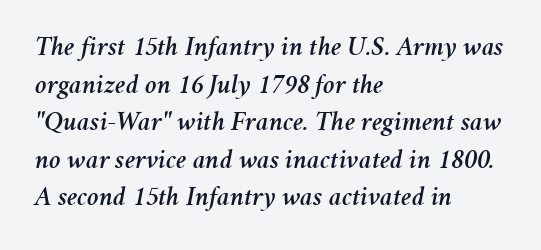
Characters follow at the spacing the type designer built in. The rendering uses natural spacing where letterforms have individual widths. Notice how the stems are inclined rather than vertical — that's the hallmark of italics. Left-aligned paragraph, ragged on the right.
